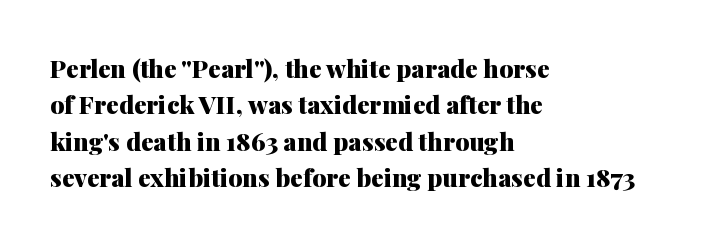
The letters are bold, with thick, heavy strokes. If you measured baseline to baseline, you'd find a middling distance. Posture: straight, roman, zero tilt. No word sits above an underline.
